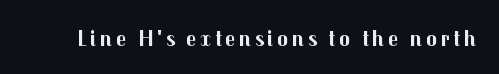
{"italic": "no", "bold": "yes", "underline": "no", "glyph_px": 23}
